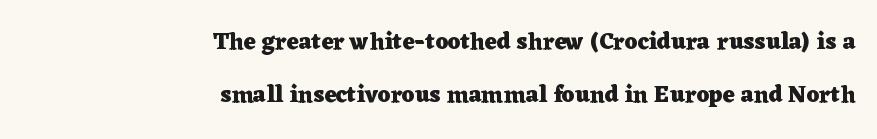
{"italic": "no", "bold": "yes", "underline": "no", "align": "right", "line_spacing": "loose", "line_spacing_ratio": 2.3, "letter_spacing": "normal", "letter_spacing_em": 0.0, "glyph_px": 23}
